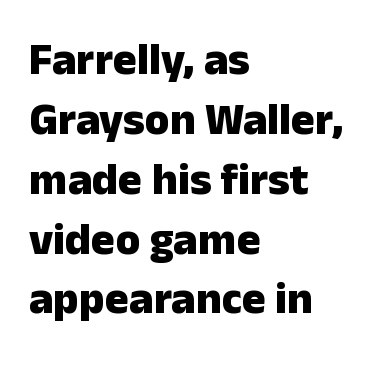
All the whitespace from short lines collects on the right. Inter-character spacing is left at the font's built-in metrics. The face used here is proportionally spaced, like ordinary book or web type. Each new line begins a customary step beneath the previous one. A dark, heavy texture on the line: the type is bold. Nope, no serifs anywhere on these letters.
